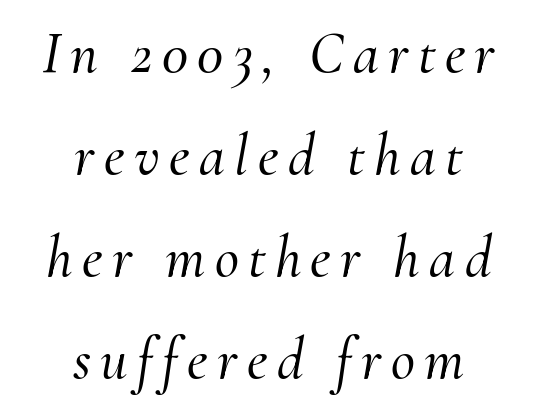
Q: Is the text italic (slanted)? A: Yes, it leans right by about 10 degrees.
Q: Is the typeface a serif or a sans-serif typeface? A: Serif.
Q: Is the text underlined? A: No.
Q: How is the paragraph aligned? A: Centered.
Q: Width (condensed, normal, or wide)? A: Normal.
Q: Stroke contrast? A: Medium.
Q: x-height? A: Small.
Q: Monospaced? A: No.
